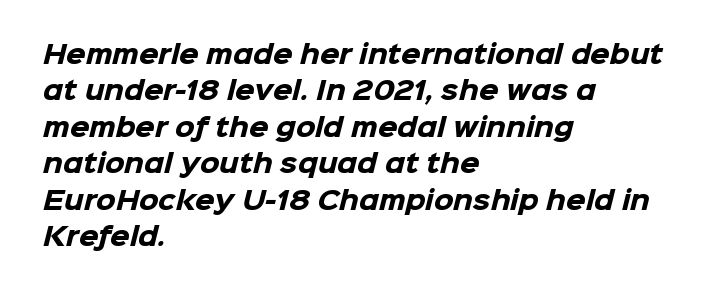
The image shows 25 px bold type; set left-aligned, normal line spacing (1.46x), normal letter spacing, not underlined.
